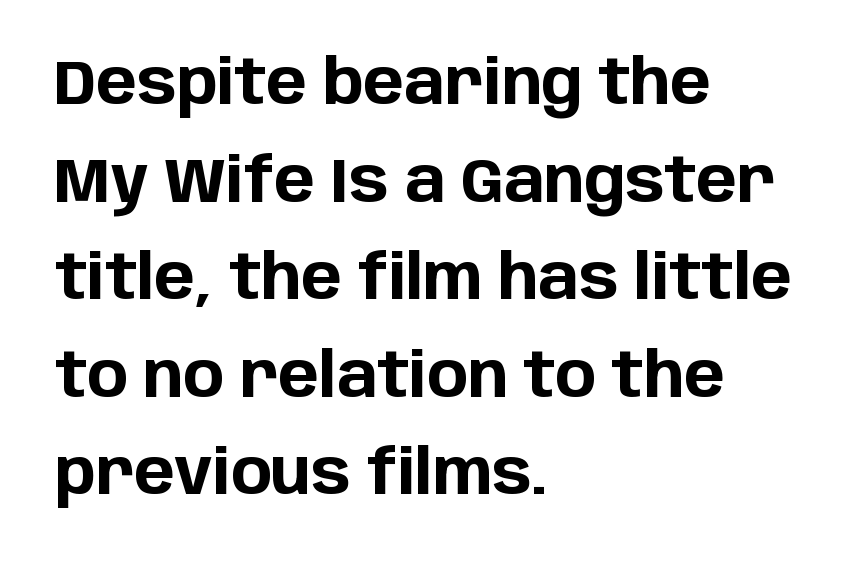
The image shows 61 px bold sans-serif type, upright; set left-aligned, normal line spacing (1.6x), normal letter spacing, not underlined; low stroke contrast and a large x-height.
